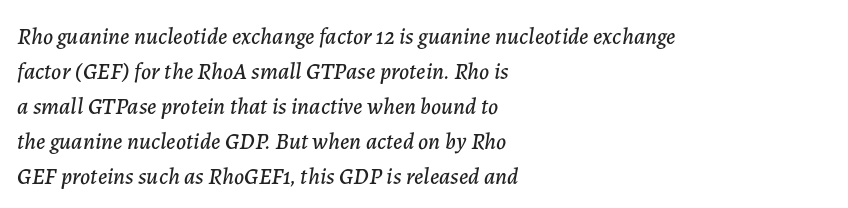
Q: Is the text italic (slanted)? A: Yes, it leans right by about 7 degrees.
Q: Is the text underlined? A: No.
Q: How is the paragraph aligned? A: Left-aligned.
Q: Is the spacing between letters normal or unusually wide? A: Normal.
Q: Is the spacing between lines tight, normal or loose? A: Normal.
